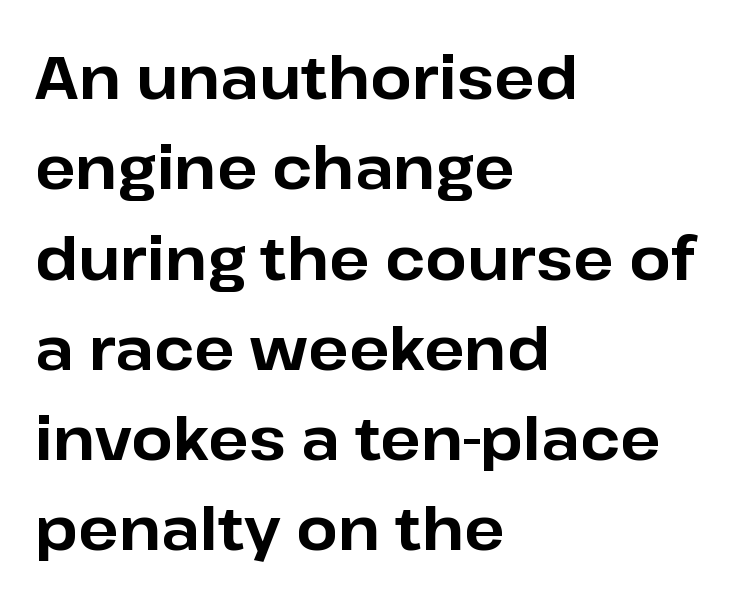
{"serif": "no", "italic": "no", "bold": "yes", "weight": "bold", "width": "normal", "stroke_contrast": "low", "x_height": "medium", "monospaced": "no", "underline": "no", "align": "left", "line_spacing": "normal", "line_spacing_ratio": 1.53, "letter_spacing": "normal", "letter_spacing_em": 0.0, "glyph_px": 59}
